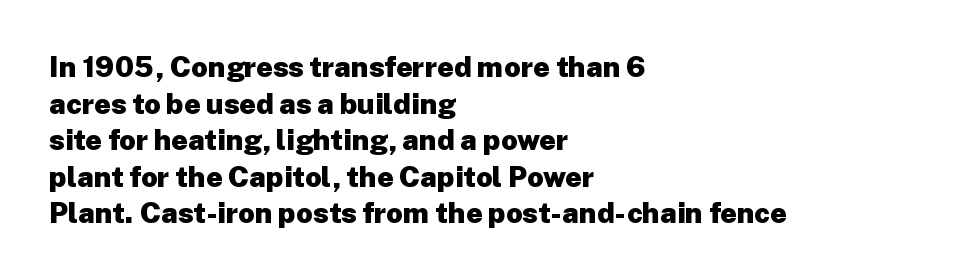
The image shows 29 px heavy sans-serif type, upright; set left-aligned, normal line spacing (1.26x), normal letter spacing, not underlined; low stroke contrast and a medium x-height.
